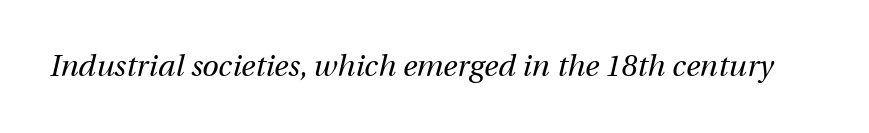
The image shows 30 px regular-weight type, italic (leaning right); set normal letter spacing, not underlined; medium stroke contrast and a medium x-height.
